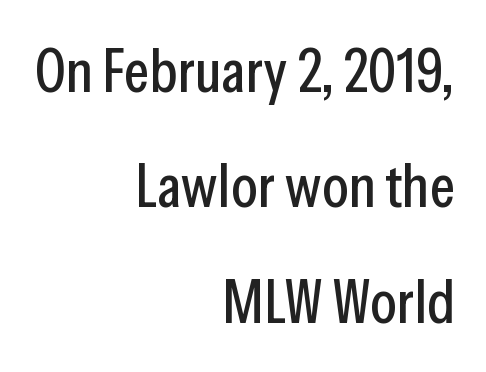
The image shows 61 px condensed sans-serif type, upright; set right-aligned, line spacing 1.89x, normal letter spacing, not underlined; low stroke contrast and a medium x-height.
